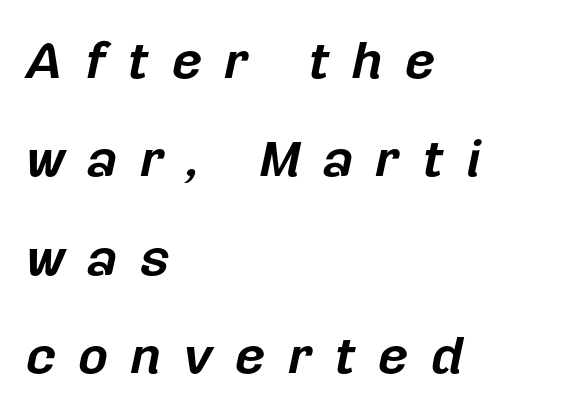
Observe the wide spacing: letters keep a clear distance from each other. Every row of glyphs begins at an identical x-position on the left. The letters advance in unequal steps, a hallmark of proportional type. The face used here has the dense, thick strokes of a bold. Does the lettering tilt? It does — this is italic.
